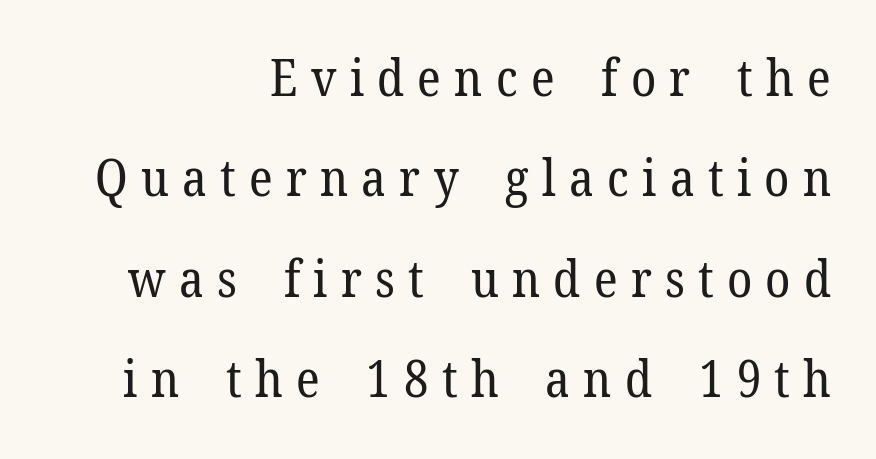
Q: Is the text bold? A: No.
Q: Is the text italic (slanted)? A: No, it is upright.
Q: Is the typeface a serif or a sans-serif typeface? A: Serif.
Q: Is the text underlined? A: No.
Q: How is the paragraph aligned? A: Right-aligned.
Q: Is the spacing between letters normal or unusually wide? A: Unusually wide.
Q: Is the spacing between lines tight, normal or loose? A: Loose.
Q: Width (condensed, normal, or wide)? A: Normal.
Q: Stroke contrast? A: Low.
Q: x-height? A: Medium.
Q: Monospaced? A: No.
